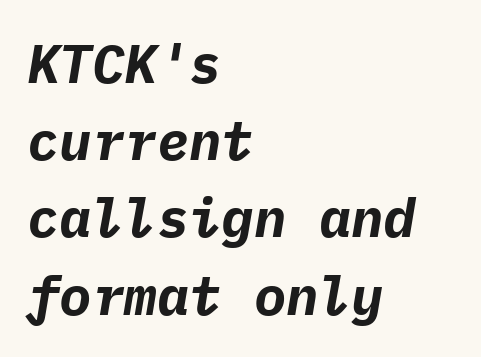
{"italic": "yes", "lean": "right", "slant_degrees": 9, "bold": "yes", "weight": "bold", "width": "normal", "stroke_contrast": "low", "x_height": "medium", "monospaced": "yes", "underline": "no", "align": "left", "line_spacing": "normal", "line_spacing_ratio": 1.43, "letter_spacing": "normal", "letter_spacing_em": 0.0, "glyph_px": 54}
